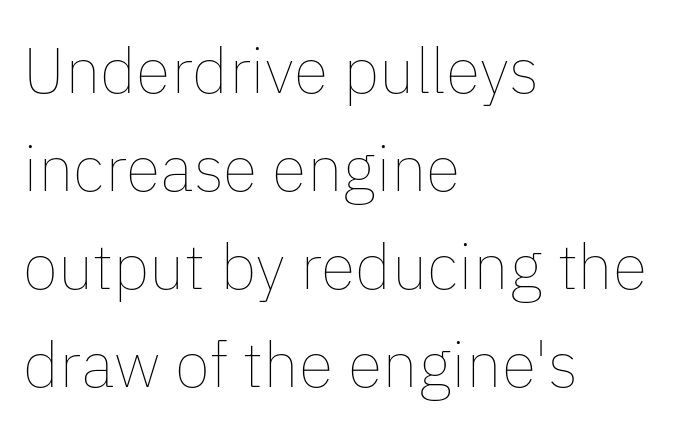
{"italic": "no", "bold": "no", "weight": "thin", "width": "normal", "stroke_contrast": "low", "x_height": "medium", "monospaced": "no", "underline": "no", "align": "left", "line_spacing": "normal", "line_spacing_ratio": 1.53, "letter_spacing": "normal", "letter_spacing_em": 0.0, "glyph_px": 64}
